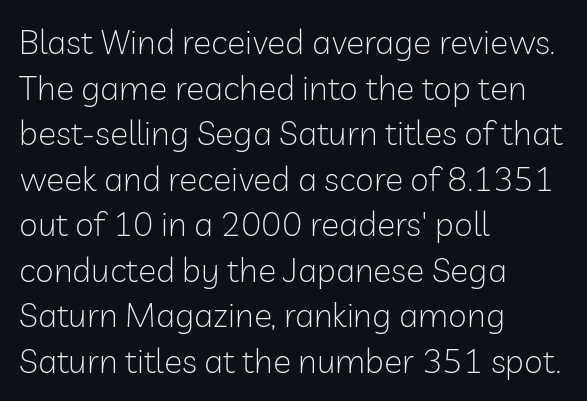
The image shows 34 px light sans-serif type, upright; set left-aligned, normal line spacing (1.34x), normal letter spacing, not underlined; low stroke contrast and a medium x-height.
